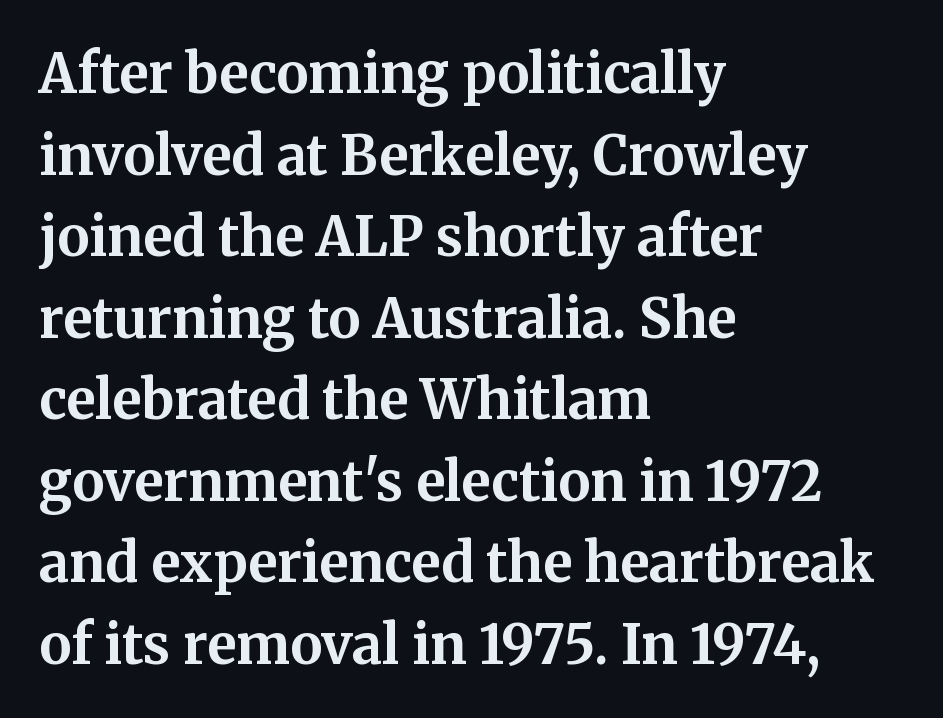
{"serif": "yes", "italic": "no", "bold": "yes", "weight": "bold", "width": "normal", "stroke_contrast": "medium", "x_height": "medium", "monospaced": "no", "underline": "no", "align": "left", "line_spacing": "normal", "line_spacing_ratio": 1.51, "letter_spacing": "normal", "letter_spacing_em": 0.0, "glyph_px": 54}
